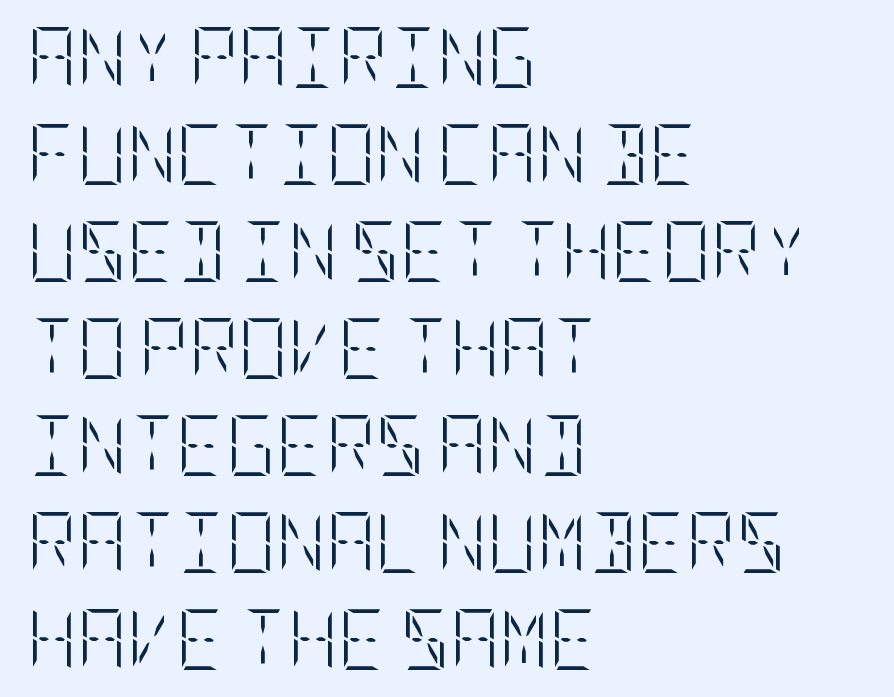
Leftover space on each line is placed entirely after the last word. A light-to-regular cut is what we see here. In terms of letterspacing, this is plain default setting. These lines sit exactly where default settings would place them. The typography opts for an upright posture over an oblique one. No word sits above an underline.
